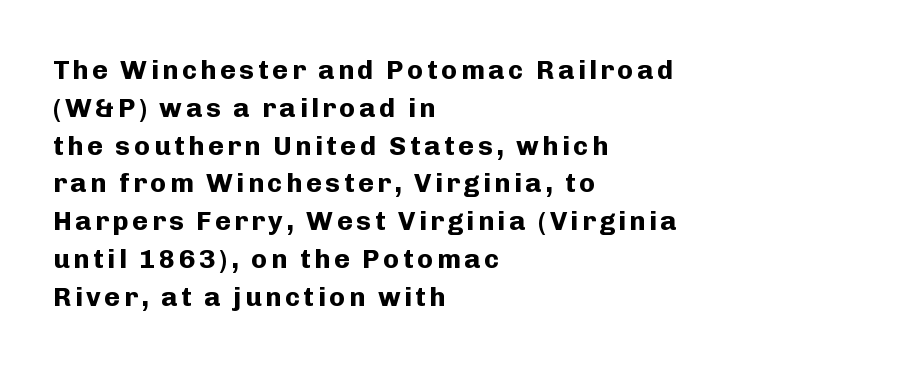
Q: Is the text bold? A: Yes.
Q: Is the text italic (slanted)? A: No, it is upright.
Q: Is the text underlined? A: No.
Q: How is the paragraph aligned? A: Left-aligned.
Q: Is the spacing between lines tight, normal or loose? A: Normal.
